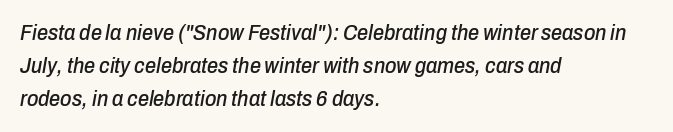
Has an underline been added? It has not. Regarding leading, the lines here are spaced in the standard way. The whole block is typeset with a tilt. Caption: standard tracking, unaltered. Visually the block forms a straight wall on the left and a jagged coastline on the right.
